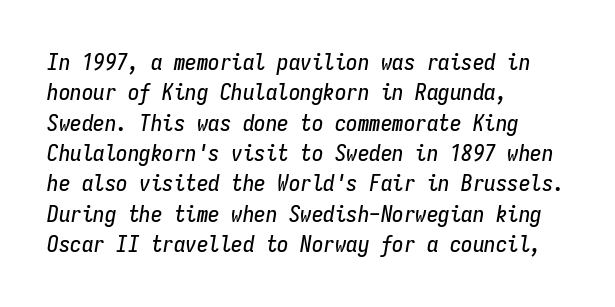
Q: Is the text italic (slanted)? A: Yes, it leans right by about 9 degrees.
Q: Is the text underlined? A: No.
Q: How is the paragraph aligned? A: Left-aligned.
Q: Is the spacing between letters normal or unusually wide? A: Normal.
Q: Is the spacing between lines tight, normal or loose? A: Normal.
